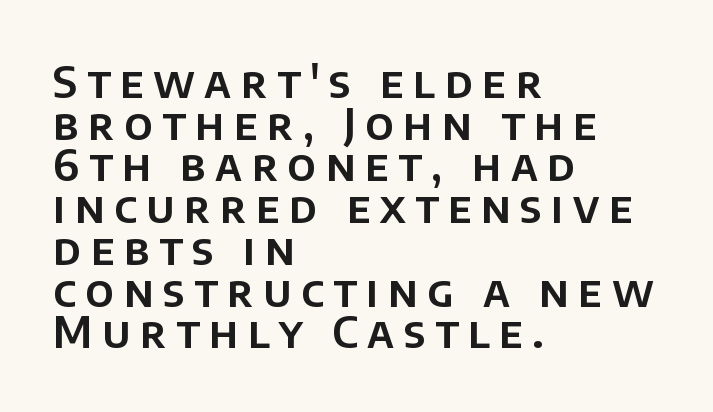
Q: Is the text italic (slanted)? A: No, it is upright.
Q: Is the typeface a serif or a sans-serif typeface? A: Sans-serif.
Q: Is the text underlined? A: No.
Q: How is the paragraph aligned? A: Left-aligned.
Q: Is the spacing between letters normal or unusually wide? A: Unusually wide.
Q: Is the spacing between lines tight, normal or loose? A: Tight.
Q: Width (condensed, normal, or wide)? A: Normal.
Q: Stroke contrast? A: Low.
Q: x-height? A: Large.
Q: Monospaced? A: No.
